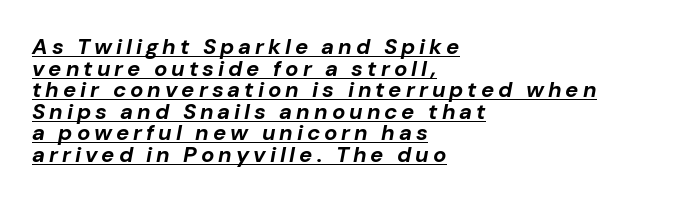
{"italic": "yes", "lean": "right", "slant_degrees": 10, "bold": "yes", "underline": "yes", "align": "left", "line_spacing": "tight", "line_spacing_ratio": 0.98, "glyph_px": 22}
